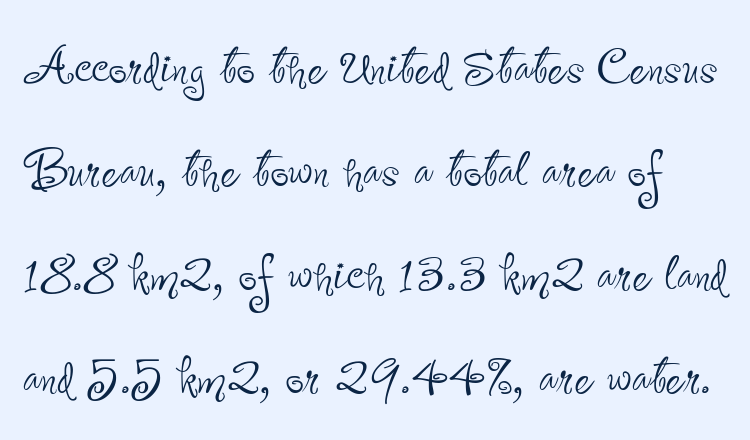
The font sits on the lighter half of the weight spectrum, regular included. Honestly, the row spacing looks completely unremarkable. The letters carry no serifs — their stems end cleanly without finishing strokes. Nobody drew a line under any word here. Looks like regular typesetting: each glyph gets only the width it needs.
